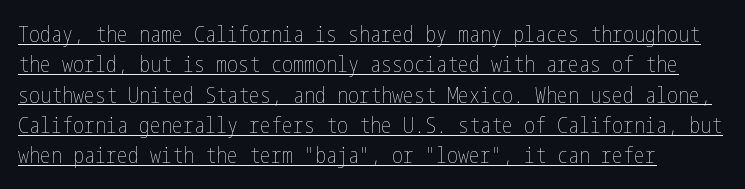
The image shows 22 px text type, upright; set left-aligned, normal line spacing (1.38x), normal letter spacing, underlined.
